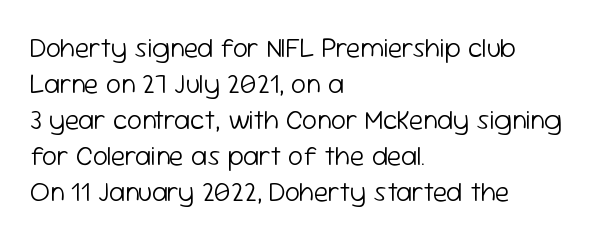
{"italic": "no", "bold": "no", "underline": "no", "align": "left", "line_spacing": "normal", "line_spacing_ratio": 1.33, "letter_spacing": "normal", "letter_spacing_em": 0.0, "glyph_px": 27}
